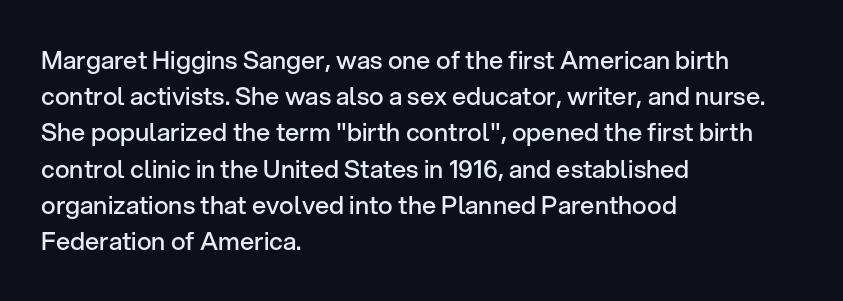
The image shows 25 px text type, upright; set left-aligned, normal line spacing (1.45x), normal letter spacing, not underlined.
